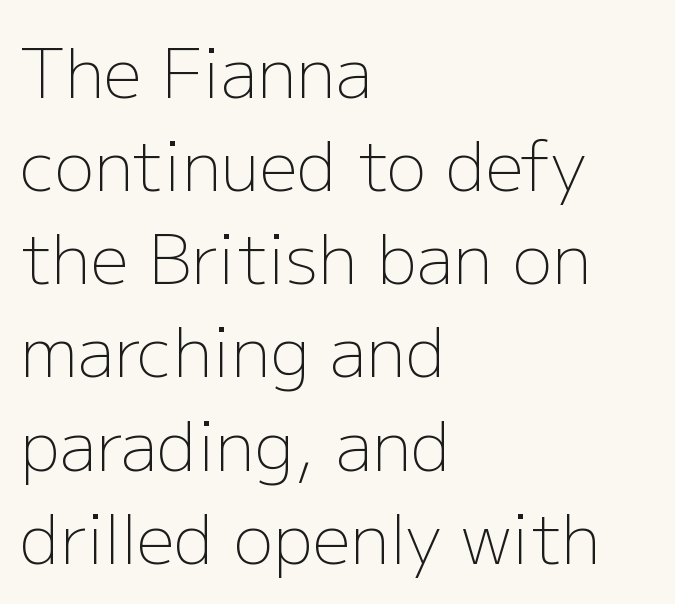
Q: Is the text bold? A: No.
Q: Is the text italic (slanted)? A: No, it is upright.
Q: Is the typeface a serif or a sans-serif typeface? A: Sans-serif.
Q: Is the text underlined? A: No.
Q: How is the paragraph aligned? A: Left-aligned.
Q: Is the spacing between letters normal or unusually wide? A: Normal.
Q: Is the spacing between lines tight, normal or loose? A: Normal.
Q: Width (condensed, normal, or wide)? A: Normal.
Q: Stroke contrast? A: Low.
Q: x-height? A: Medium.
Q: Monospaced? A: No.
